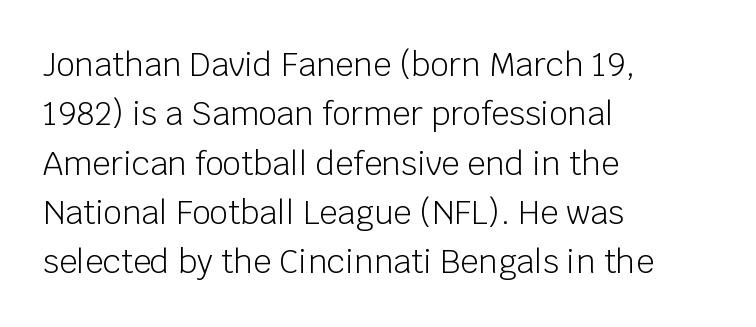
The image shows 32 px light sans-serif type, upright; set left-aligned, normal line spacing (1.54x), normal letter spacing, not underlined; low stroke contrast and a large x-height.
